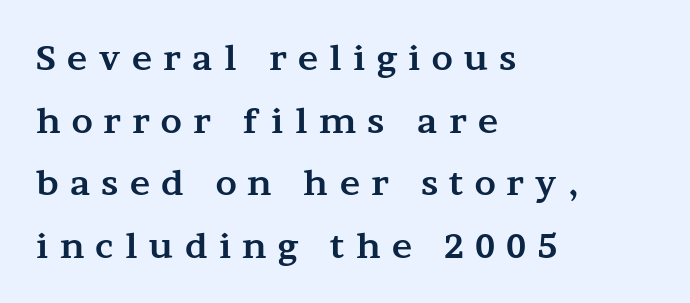
Between one letter and the next there's a generous, obvious gap. The glyphs are unaccompanied by any horizontal stroke below them. Stroke terminals: seriffed. Is this a fixed-width face? No — the glyphs have proportional, varying widths. Designer's note — italics off, roman on. These lines stack with their left ends in a neat column.
